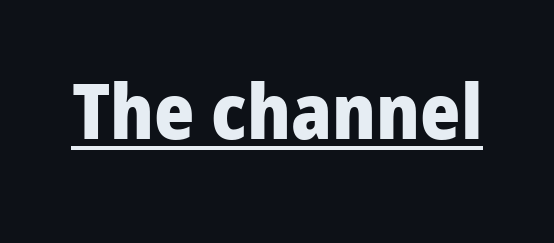
Q: Is the text bold? A: Yes.
Q: Is the text italic (slanted)? A: No, it is upright.
Q: Is the typeface a serif or a sans-serif typeface? A: Sans-serif.
Q: Is the text underlined? A: Yes.
Q: Is the spacing between letters normal or unusually wide? A: Normal.
Q: Width (condensed, normal, or wide)? A: Normal.
Q: Stroke contrast? A: Low.
Q: x-height? A: Medium.
Q: Monospaced? A: No.
